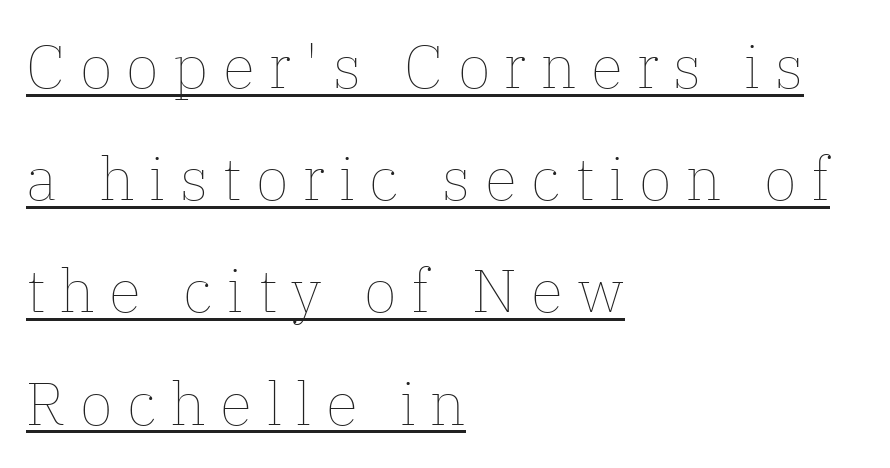
No chunkiness to these letters — they're not bold. Typeset ragged right — the left edge is the straight one. Someone cranked the tracking dial way up on this one. Do the characters align in a grid? No, the font is proportional. These lines were composed using upright roman letters. A rule runs beneath these lines of type.
